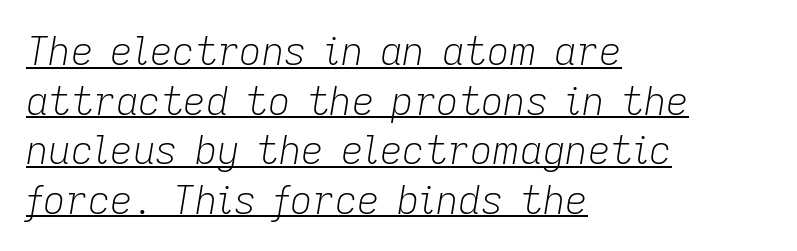
The image shows 39 px light type, italic (leaning right); set left-aligned, normal line spacing (1.27x), normal letter spacing, underlined; low stroke contrast and a medium x-height.
